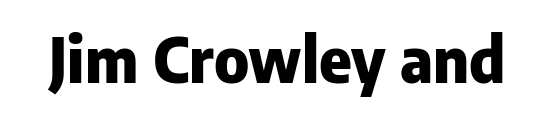
Q: Is the text bold? A: Yes.
Q: Is the text italic (slanted)? A: No, it is upright.
Q: Is the typeface a serif or a sans-serif typeface? A: Sans-serif.
Q: Is the text underlined? A: No.
Q: Is the spacing between letters normal or unusually wide? A: Normal.
Q: Width (condensed, normal, or wide)? A: Normal.
Q: Stroke contrast? A: Low.
Q: x-height? A: Medium.
Q: Monospaced? A: No.
